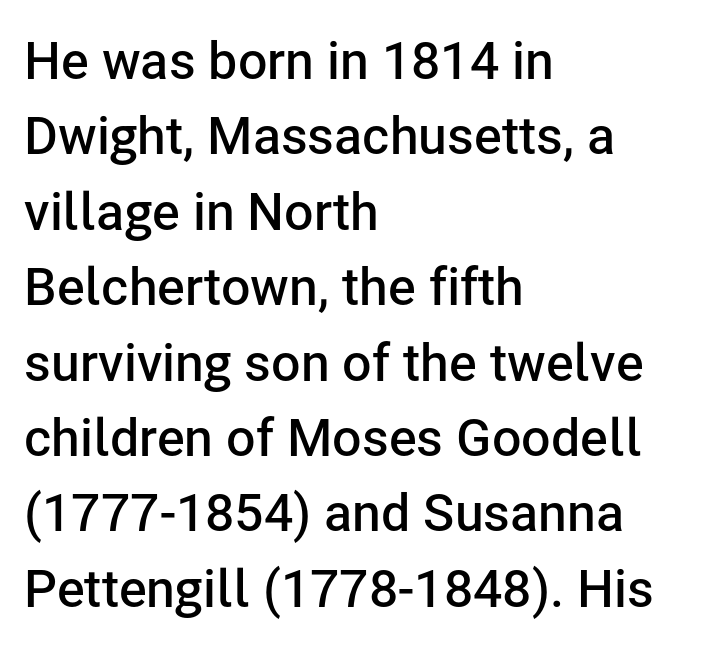
Q: Is the text bold? A: Semi-bold.
Q: Is the text italic (slanted)? A: No, it is upright.
Q: Is the typeface a serif or a sans-serif typeface? A: Sans-serif.
Q: Is the text underlined? A: No.
Q: How is the paragraph aligned? A: Left-aligned.
Q: Is the spacing between letters normal or unusually wide? A: Normal.
Q: Is the spacing between lines tight, normal or loose? A: Normal.
Q: Width (condensed, normal, or wide)? A: Normal.
Q: Stroke contrast? A: Low.
Q: x-height? A: Medium.
Q: Monospaced? A: No.
